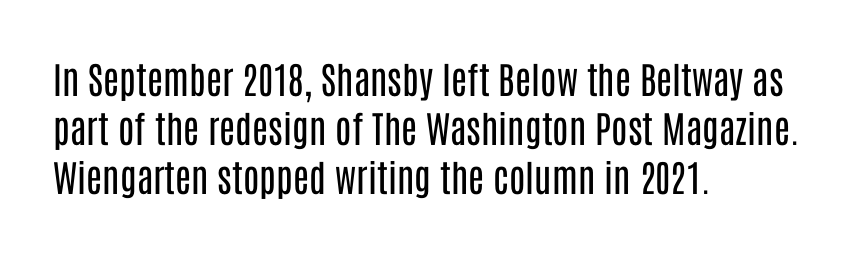
The image shows 37 px regular-weight, condensed sans-serif type, upright; set left-aligned, normal line spacing (1.32x), normal letter spacing, not underlined; low stroke contrast and a large x-height.
